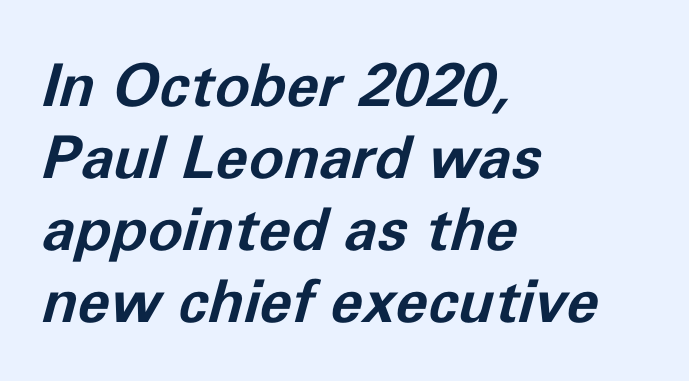
You could not count columns in this text — the font is proportionally spaced. These lines carry a lot of weight — the face is fully bold. It's the slanting kind of type. One-word summary of the alignment: left.
